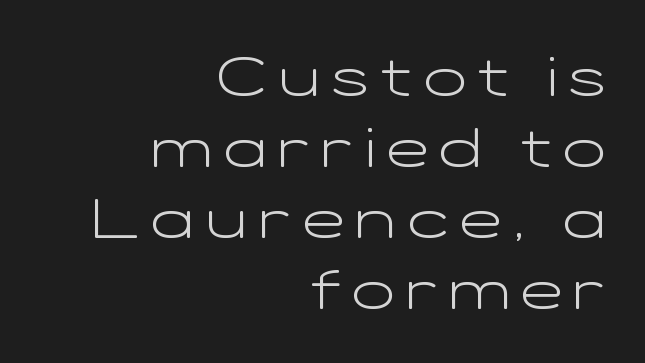
{"serif": "no", "italic": "no", "bold": "no", "weight": "light", "width": "wide", "stroke_contrast": "low", "x_height": "medium", "monospaced": "no", "underline": "no", "align": "right", "line_spacing": "normal", "line_spacing_ratio": 1.27, "letter_spacing": "wide", "letter_spacing_em": 0.21, "glyph_px": 56}
